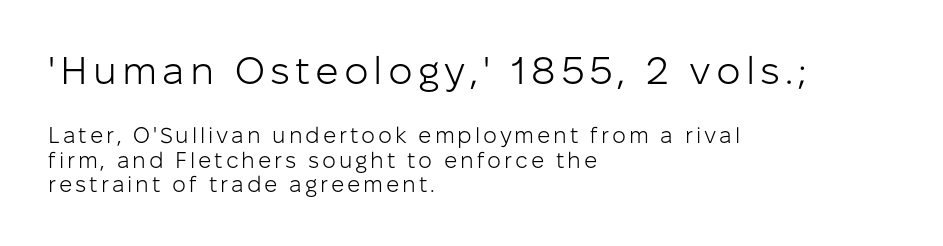
Q: Is the text bold? A: No.
Q: Is the text italic (slanted)? A: No, it is upright.
Q: Is the typeface a serif or a sans-serif typeface? A: Sans-serif.
Q: Is the text underlined? A: No.
Q: How is the paragraph aligned? A: Left-aligned.
Q: Is the spacing between lines tight, normal or loose? A: Tight.
Q: Which block of text is set in a larger size, the first (top) or the second (bottom)? A: The first (top) one.
Q: Width (condensed, normal, or wide)? A: Normal.
Q: Stroke contrast? A: Low.
Q: x-height? A: Medium.
Q: Monospaced? A: No.
